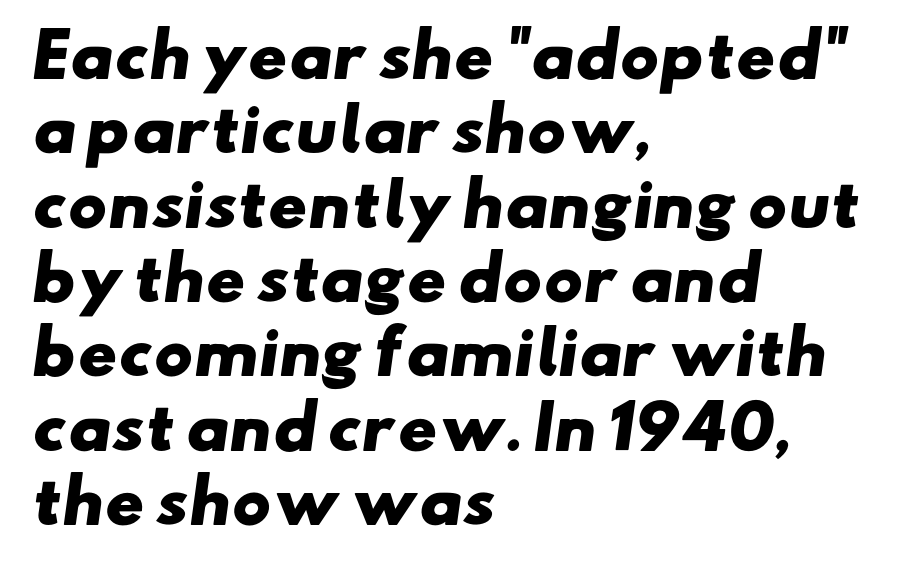
{"serif": "no", "bold": "yes", "weight": "heavy", "width": "wide", "stroke_contrast": "low", "x_height": "small", "monospaced": "no", "underline": "no", "align": "left", "line_spacing": "normal", "line_spacing_ratio": 1.26, "letter_spacing": "normal", "letter_spacing_em": 0.0, "glyph_px": 59}
